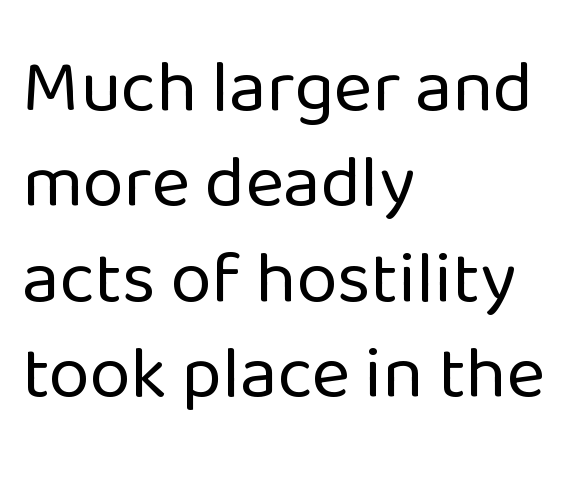
{"serif": "no", "italic": "no", "bold": "no", "weight": "regular", "width": "normal", "stroke_contrast": "low", "x_height": "medium", "monospaced": "no", "underline": "no", "align": "left", "line_spacing": "normal", "line_spacing_ratio": 1.29, "letter_spacing": "normal", "letter_spacing_em": 0.0, "glyph_px": 74}
